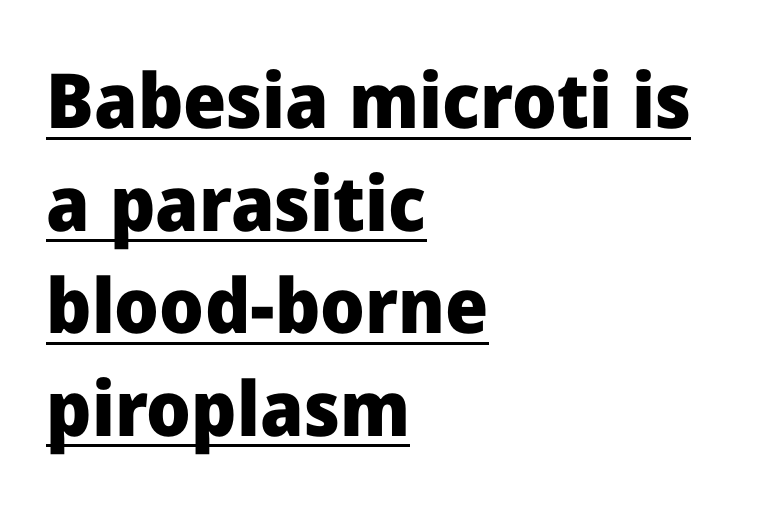
Q: Is the text bold? A: Yes.
Q: Is the text italic (slanted)? A: No, it is upright.
Q: Is the typeface a serif or a sans-serif typeface? A: Sans-serif.
Q: Is the text underlined? A: Yes.
Q: How is the paragraph aligned? A: Left-aligned.
Q: Is the spacing between letters normal or unusually wide? A: Normal.
Q: Is the spacing between lines tight, normal or loose? A: Normal.
Q: Width (condensed, normal, or wide)? A: Normal.
Q: Stroke contrast? A: Low.
Q: x-height? A: Medium.
Q: Monospaced? A: No.
